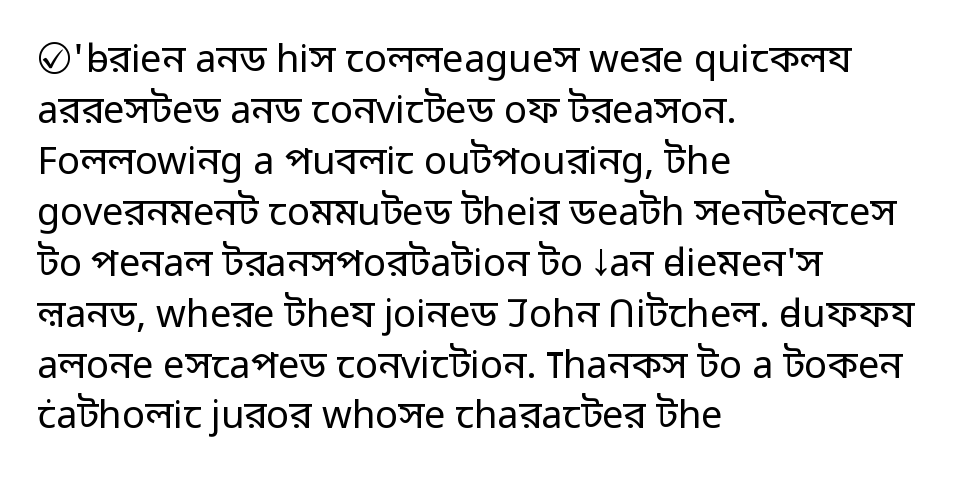
Rule under the text: the space is simply empty. Standard letterfit; no display-style spreading of the glyphs. To sum up the face: it is a sans, with no serifs. A typesetter would call this proportional, since set widths differ per character.
